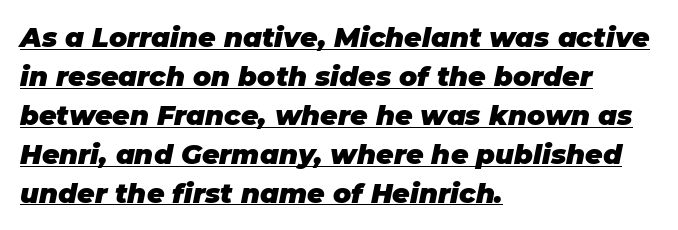
The image shows 27 px bold type, italic (leaning right); set left-aligned, normal line spacing (1.44x), normal letter spacing, underlined.
